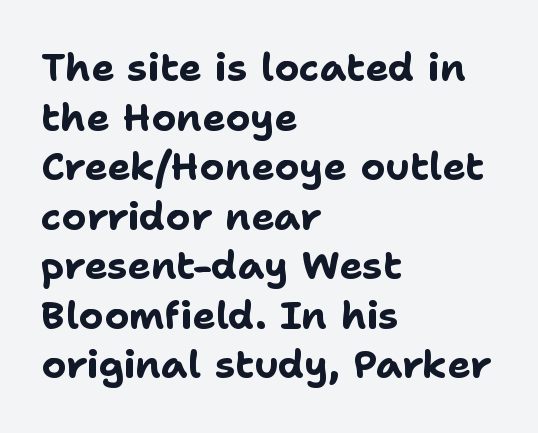
The image shows 39 px bold sans-serif type, upright; set left-aligned, normal line spacing (1.27x), normal letter spacing, not underlined; low stroke contrast and a medium x-height.
